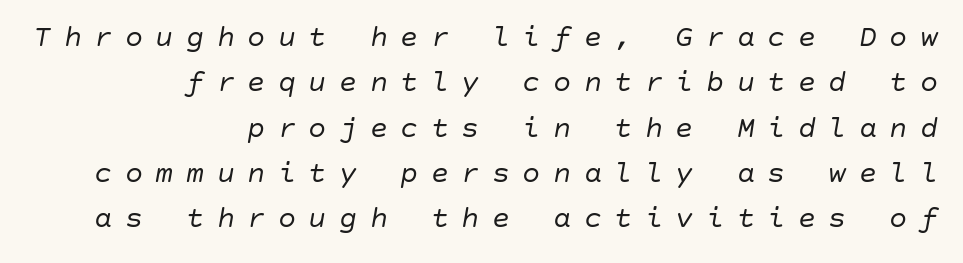
Each stroke keeps to a modest, everyday thickness or less. Whoever set this chose a conventional vertical rhythm. The whole block is typeset with a tilt. The foot of each line stays bare and open. Loose tracking; the words dissolve into strings of separated letters. The rendering anchors every line to the right-hand side.
